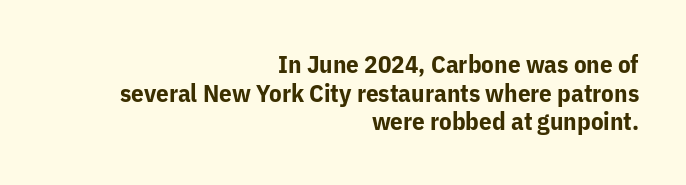
{"italic": "no", "bold": "yes", "underline": "no", "align": "right", "line_spacing": "tight", "line_spacing_ratio": 1.15, "letter_spacing": "normal", "letter_spacing_em": 0.0, "glyph_px": 25}
